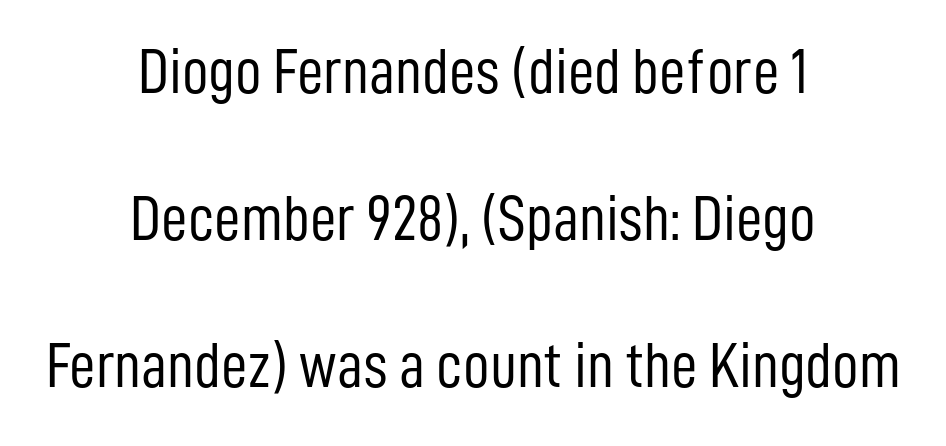
Is the type heavy? It reads as light-to-regular instead. Characters remain perfectly vertical along every line. The line-height multiplier appears high, well above default. Spacing verdict: proportional, widths tailored to each character. A student would call this center alignment; a typographer would say set centered.
